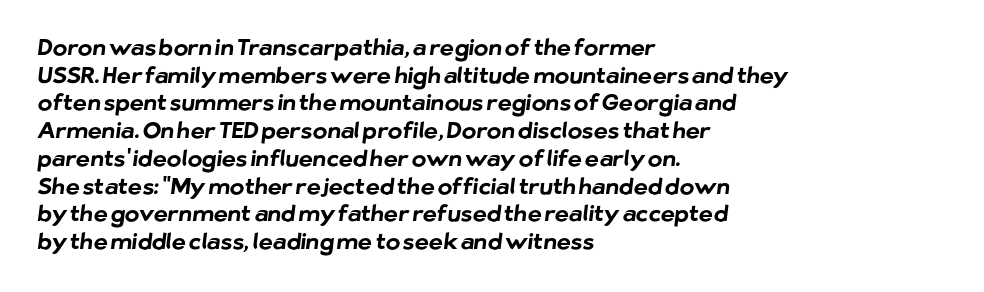
{"bold": "yes", "underline": "no", "align": "left", "line_spacing": "normal", "line_spacing_ratio": 1.26, "letter_spacing": "normal", "letter_spacing_em": 0.0, "glyph_px": 22}
